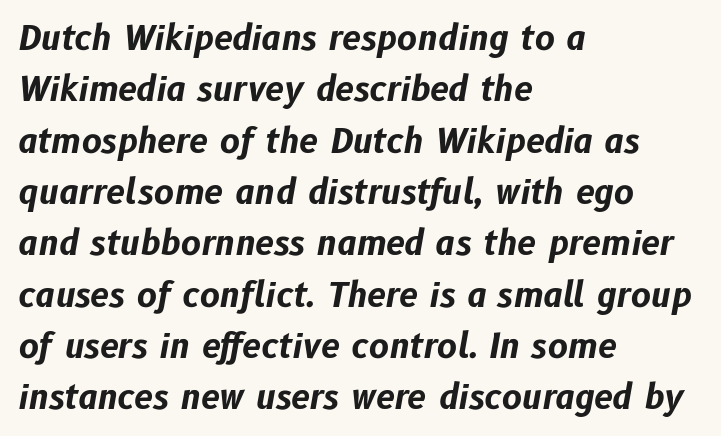
Honestly, the row spacing looks completely unremarkable. In terms of posture, this sample is oblique. Strong, thick strokes mark this as bold type. A typesetter would call this proportional, since set widths differ per character.
